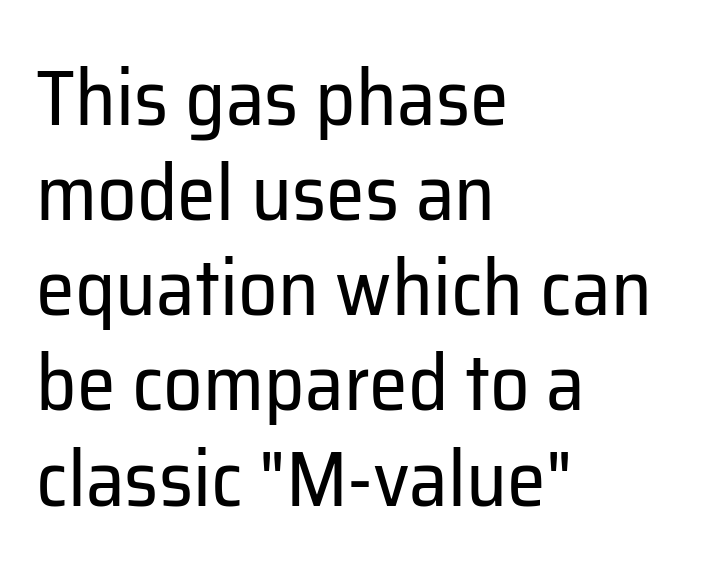
The image shows 78 px regular-weight sans-serif type, upright; set left-aligned, line spacing 1.22x, normal letter spacing, not underlined; low stroke contrast and a medium x-height.
